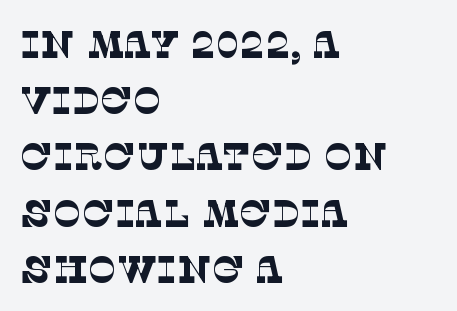
{"serif": "yes", "bold": "no", "weight": "thin", "width": "normal", "stroke_contrast": "low", "x_height": "large", "monospaced": "no", "underline": "no", "align": "left", "line_spacing": "normal", "line_spacing_ratio": 1.48, "letter_spacing": "normal", "letter_spacing_em": 0.0, "glyph_px": 38}
